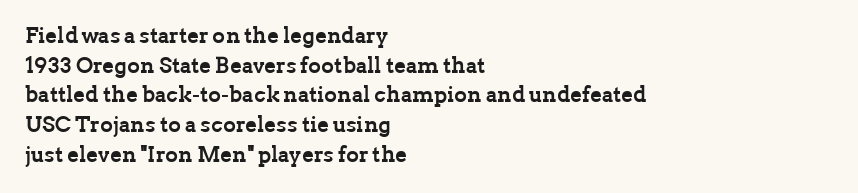
The image shows 22 px bold type, upright; set left-aligned, normal line spacing (1.35x), normal letter spacing, not underlined.
